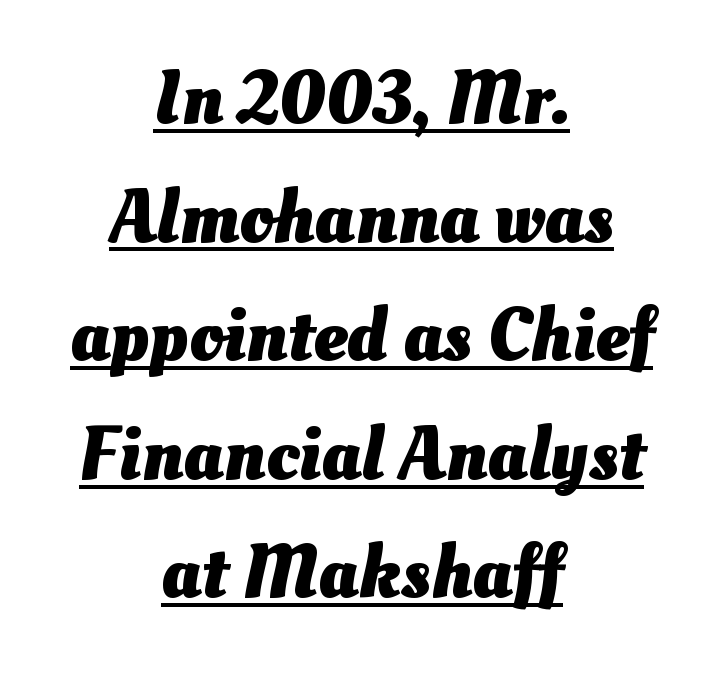
{"bold": "yes", "weight": "heavy", "width": "normal", "stroke_contrast": "medium", "x_height": "small", "monospaced": "no", "underline": "yes", "align": "center", "line_spacing": "normal", "line_spacing_ratio": 1.56, "letter_spacing": "normal", "letter_spacing_em": 0.0, "glyph_px": 76}
